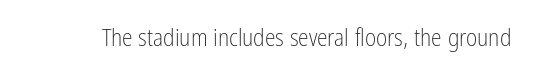
Q: Is the text bold? A: No.
Q: Is the text italic (slanted)? A: No, it is upright.
Q: Is the text underlined? A: No.
Q: Is the spacing between letters normal or unusually wide? A: Normal.
